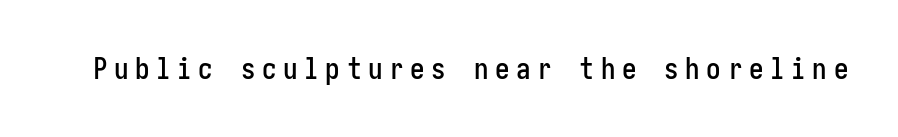
The tracking jumps out immediately: characters are airy and widely separated. Check where the strokes stop: nothing finishes them off — pure sans. Lines of text with bare space underneath. Quick note: not italic, upright.
